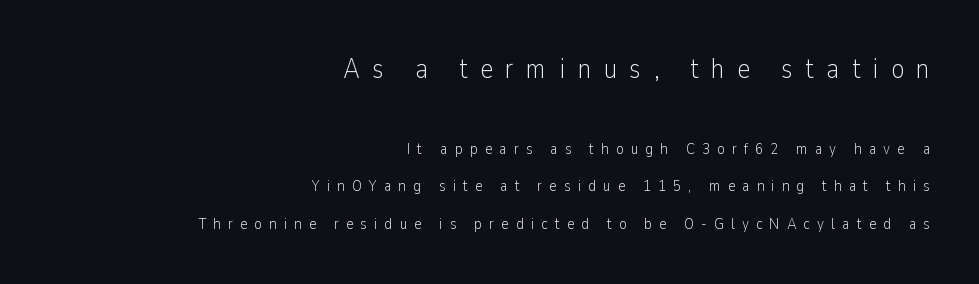
Q: Is the text bold? A: No.
Q: Is the text italic (slanted)? A: No, it is upright.
Q: Is the typeface a serif or a sans-serif typeface? A: Sans-serif.
Q: Is the text underlined? A: No.
Q: How is the paragraph aligned? A: Right-aligned.
Q: Is the spacing between letters normal or unusually wide? A: Unusually wide.
Q: Is the spacing between lines tight, normal or loose? A: Loose.
Q: Which block of text is set in a larger size, the first (top) or the second (bottom)? A: The first (top) one.
Q: Width (condensed, normal, or wide)? A: Condensed.
Q: Stroke contrast? A: Low.
Q: x-height? A: Medium.
Q: Monospaced? A: No.
